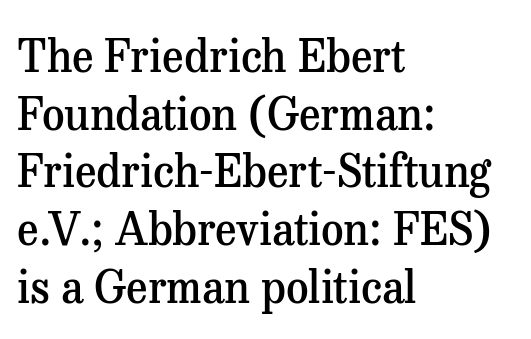
{"serif": "yes", "italic": "no", "bold": "semi", "weight": "semibold", "width": "normal", "stroke_contrast": "medium", "x_height": "medium", "monospaced": "no", "underline": "no", "align": "left", "line_spacing": "normal", "line_spacing_ratio": 1.31, "letter_spacing": "normal", "letter_spacing_em": 0.0, "glyph_px": 44}
